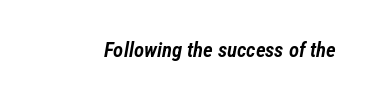
Q: Is the text bold? A: Semi-bold.
Q: Is the text italic (slanted)? A: Yes, it leans right by about 12 degrees.
Q: Is the text underlined? A: No.
Q: Is the spacing between letters normal or unusually wide? A: Normal.
